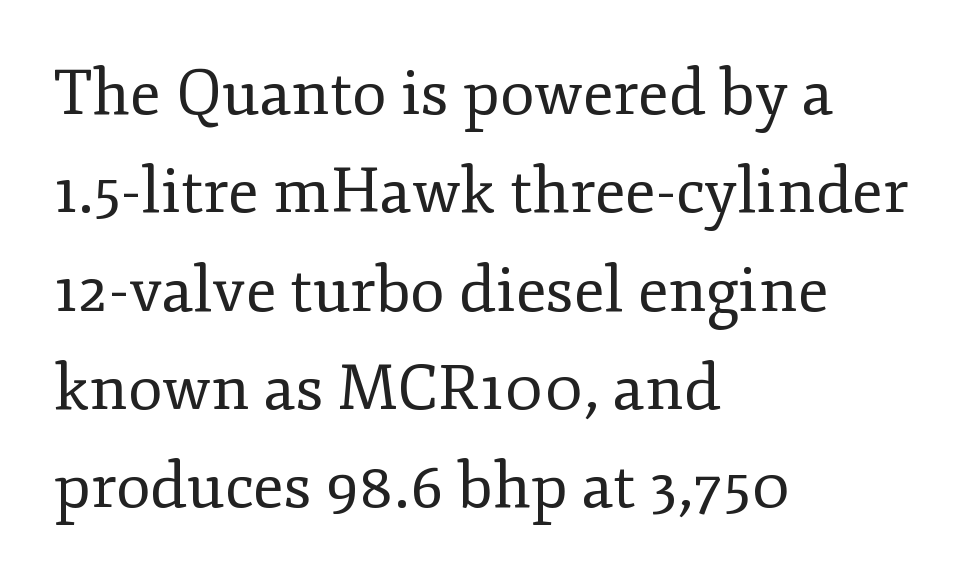
The rendering uses a moderate line-height, typical for paragraphs. The font sits on the lighter half of the weight spectrum, regular included. A typesetter would label this face a serif. Is this a fixed-width face? No — the glyphs have proportional, varying widths.
